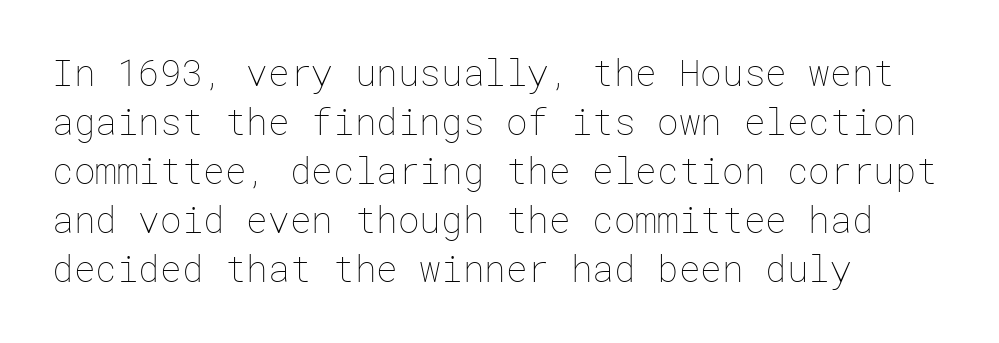
{"italic": "no", "bold": "no", "weight": "thin", "width": "normal", "stroke_contrast": "low", "x_height": "medium", "underline": "no", "align": "left", "line_spacing": "normal", "line_spacing_ratio": 1.36, "letter_spacing": "normal", "letter_spacing_em": 0.0, "glyph_px": 36}
